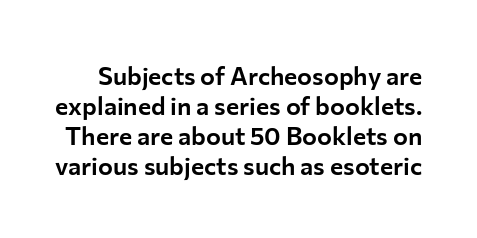
The image shows 25 px text type, upright; set line spacing 1.2x, normal letter spacing, not underlined.
